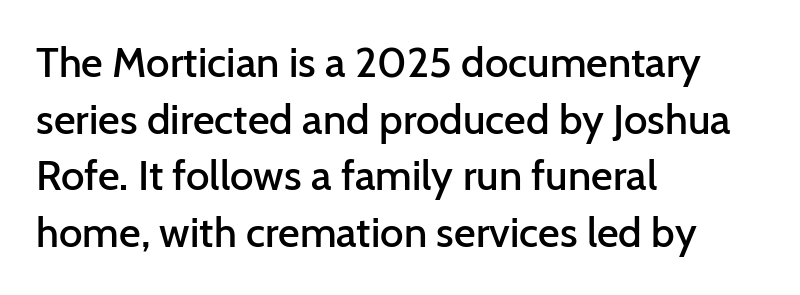
The image shows 42 px semibold sans-serif type, upright; set left-aligned, normal line spacing (1.35x), normal letter spacing, not underlined; low stroke contrast and a medium x-height.
